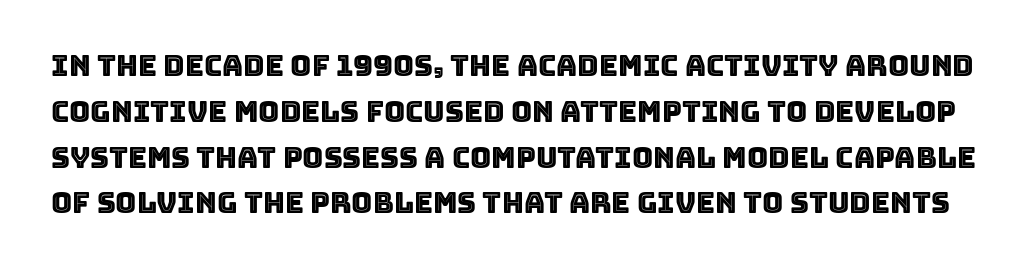
Q: Is the text italic (slanted)? A: No, it is upright.
Q: Is the text underlined? A: No.
Q: Is the spacing between letters normal or unusually wide? A: Normal.
Q: Is the spacing between lines tight, normal or loose? A: Normal.
Q: Width (condensed, normal, or wide)? A: Normal.
Q: x-height? A: Large.
Q: Monospaced? A: No.
